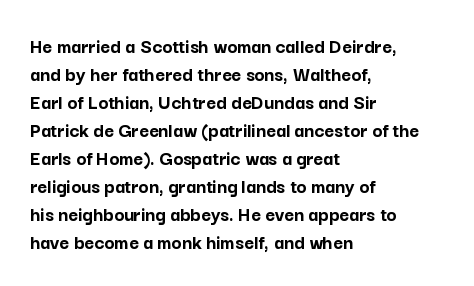
{"italic": "no", "bold": "yes", "underline": "no", "align": "left", "line_spacing": "normal", "line_spacing_ratio": 1.33, "letter_spacing": "normal", "letter_spacing_em": 0.0, "glyph_px": 21}
